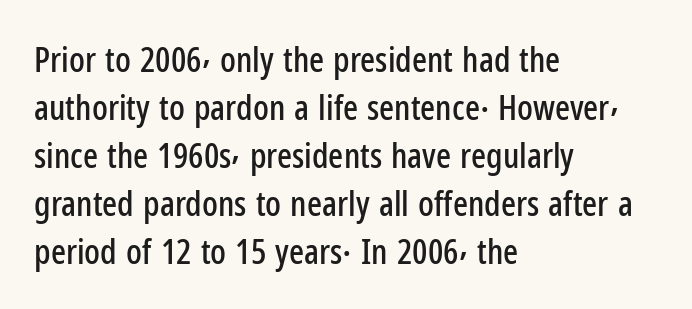
The image shows 35 px condensed sans-serif type, upright; set left-aligned, normal line spacing (1.37x), normal letter spacing, not underlined; low stroke contrast and a medium x-height.
